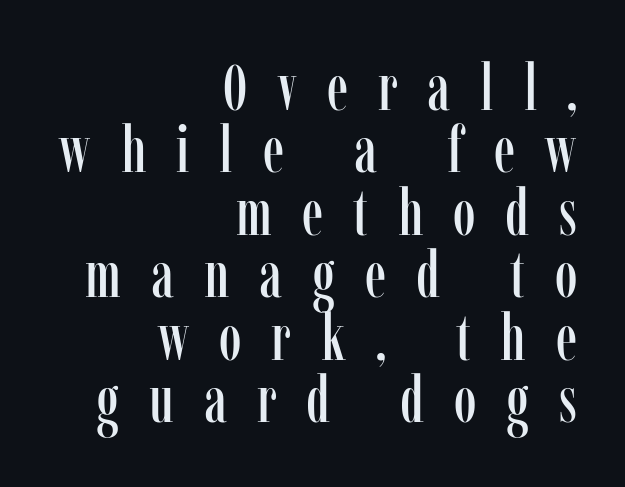
The image shows 65 px condensed serif type, upright; set right-aligned, tight line spacing (0.96x), unusually wide letter spacing (+0.46 em), not underlined; low stroke contrast and a medium x-height.
